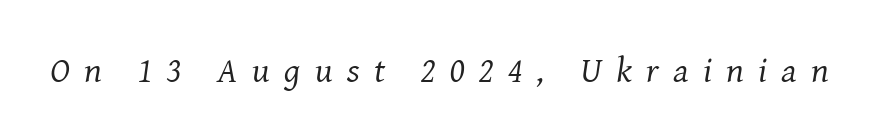
The image shows 36 px regular-weight serif type, italic (leaning right); set unusually wide letter spacing (+0.4 em), not underlined; medium stroke contrast and a medium x-height.
